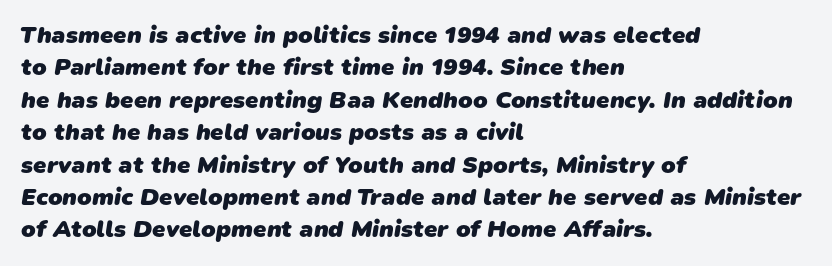
Q: Is the text bold? A: Yes.
Q: Is the text underlined? A: No.
Q: How is the paragraph aligned? A: Left-aligned.
Q: Is the spacing between letters normal or unusually wide? A: Normal.
Q: Is the spacing between lines tight, normal or loose? A: Normal.
